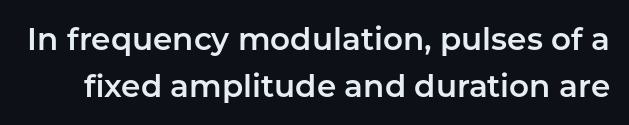
Q: Is the text italic (slanted)? A: No, it is upright.
Q: Is the typeface a serif or a sans-serif typeface? A: Sans-serif.
Q: Is the text underlined? A: No.
Q: Is the spacing between letters normal or unusually wide? A: Normal.
Q: Is the spacing between lines tight, normal or loose? A: Normal.
Q: Width (condensed, normal, or wide)? A: Normal.
Q: Stroke contrast? A: Low.
Q: x-height? A: Medium.
Q: Monospaced? A: No.
